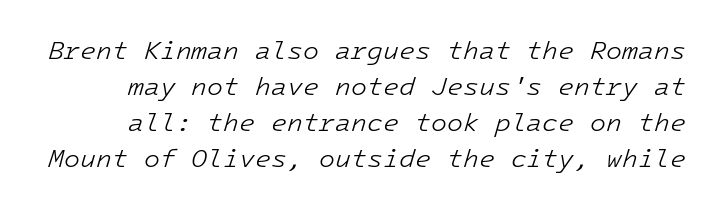
The image shows 26 px text type, italic (leaning right); set normal line spacing (1.38x), normal letter spacing, not underlined.
